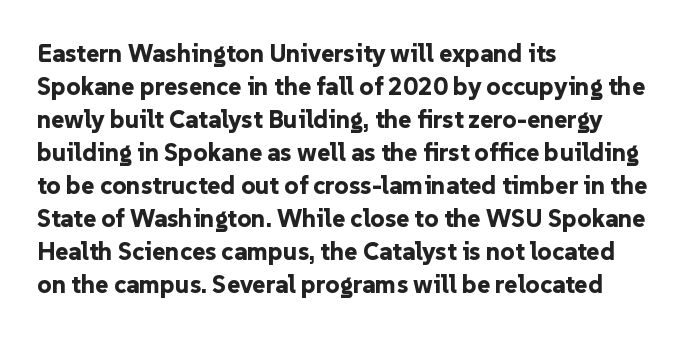
{"italic": "no", "bold": "yes", "underline": "no", "align": "left", "line_spacing": "normal", "line_spacing_ratio": 1.32, "letter_spacing": "normal", "letter_spacing_em": 0.0, "glyph_px": 25}
